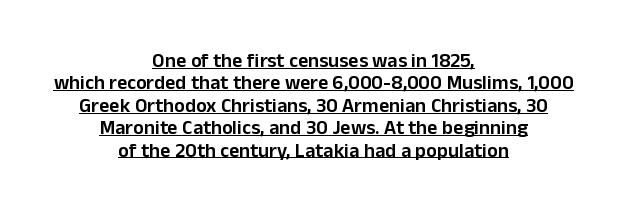
The image shows 20 px text type, upright; set centered, tight line spacing (1.12x), normal letter spacing, underlined.
